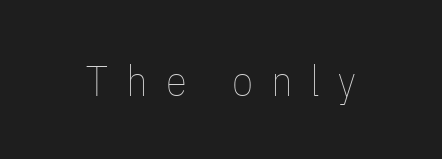
The image shows 43 px thin, condensed type, upright; set unusually wide letter spacing (+0.42 em), not underlined; low stroke contrast and a medium x-height.
